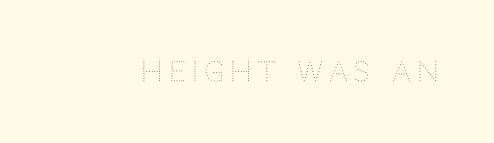
Q: Is the text bold? A: No.
Q: Is the text italic (slanted)? A: No, it is upright.
Q: Is the text underlined? A: No.
Q: Is the spacing between letters normal or unusually wide? A: Unusually wide.
